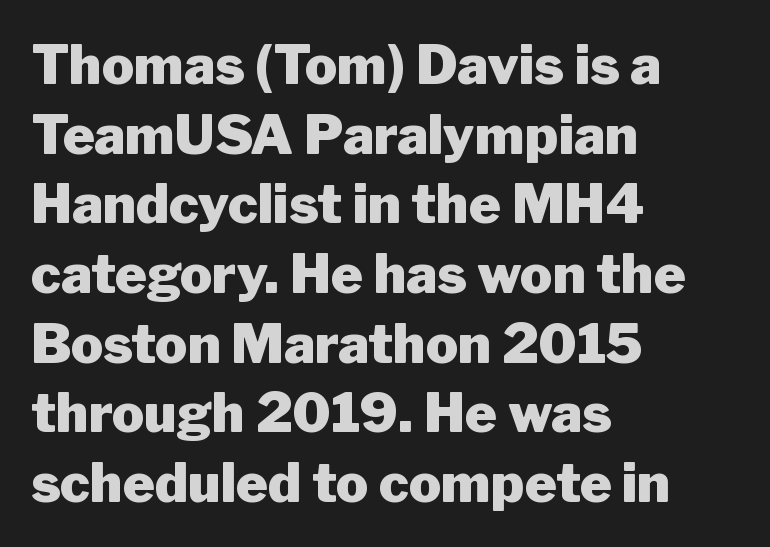
The image shows 54 px heavy sans-serif type, upright; set left-aligned, normal line spacing (1.29x), normal letter spacing, not underlined; low stroke contrast and a medium x-height.
